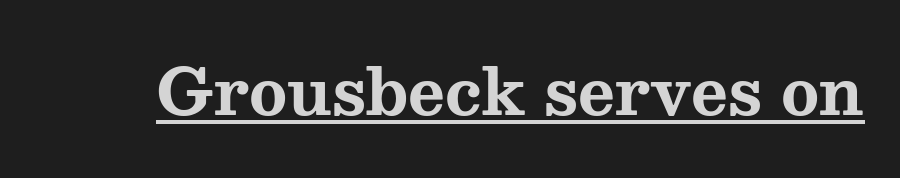
{"serif": "yes", "italic": "no", "bold": "yes", "weight": "bold", "width": "wide", "stroke_contrast": "medium", "x_height": "medium", "monospaced": "no", "underline": "yes", "letter_spacing": "normal", "letter_spacing_em": 0.0, "glyph_px": 63}
